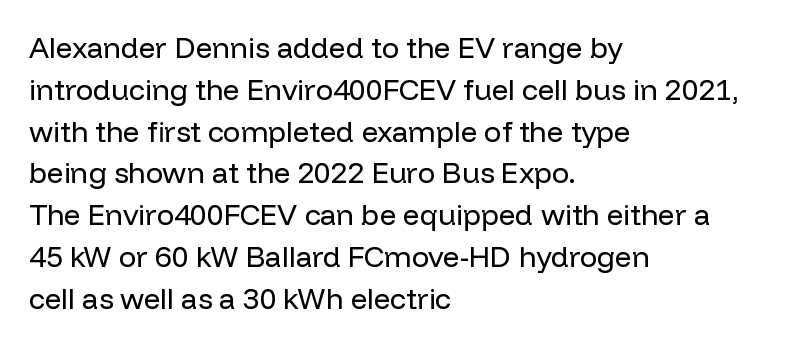
Q: Is the text bold? A: No.
Q: Is the text italic (slanted)? A: No, it is upright.
Q: Is the typeface a serif or a sans-serif typeface? A: Sans-serif.
Q: Is the text underlined? A: No.
Q: How is the paragraph aligned? A: Left-aligned.
Q: Is the spacing between letters normal or unusually wide? A: Normal.
Q: Is the spacing between lines tight, normal or loose? A: Normal.
Q: Width (condensed, normal, or wide)? A: Normal.
Q: Stroke contrast? A: Low.
Q: x-height? A: Medium.
Q: Monospaced? A: No.
